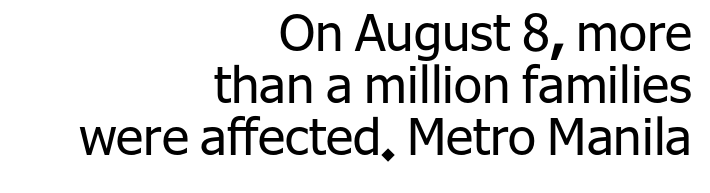
Q: Is the text bold? A: No.
Q: Is the text italic (slanted)? A: No, it is upright.
Q: Is the typeface a serif or a sans-serif typeface? A: Sans-serif.
Q: Is the text underlined? A: No.
Q: How is the paragraph aligned? A: Right-aligned.
Q: Is the spacing between letters normal or unusually wide? A: Normal.
Q: Is the spacing between lines tight, normal or loose? A: Tight.
Q: Width (condensed, normal, or wide)? A: Normal.
Q: Stroke contrast? A: Low.
Q: x-height? A: Medium.
Q: Monospaced? A: No.
